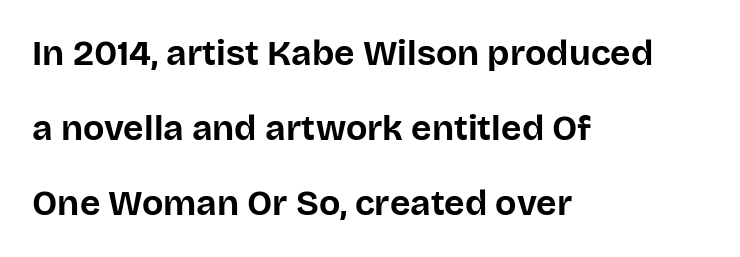
The image shows 35 px bold sans-serif type, upright; set left-aligned, loose line spacing (2.14x), normal letter spacing, not underlined; low stroke contrast and a large x-height.
